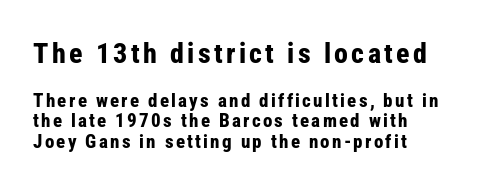
Note: no serifs on the glyphs. A typesetter would call this proportional, since set widths differ per character. Posture: vertical. Large over small — that's the arrangement of the two blocks here. This rendering features lettering with no underline.
